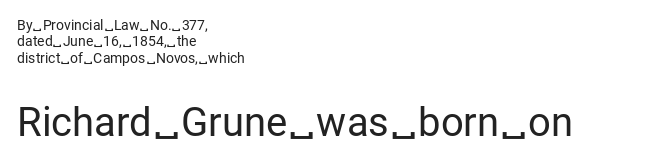
The image shows 40 px regular-weight sans-serif type, upright; set left-aligned, line spacing 1.17x, normal letter spacing, not underlined; the second (bottom) block is 2.86x larger; low stroke contrast and a medium x-height.
